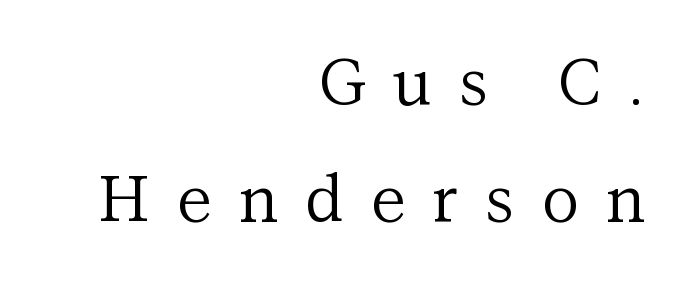
The letters look calm and open, with moderate or lighter stems. Regarding serifs, this sample has them. Where is the straight margin? On the right. Spacing verdict: proportional, widths tailored to each character. Only glyphs here, with clear space below each row. This is the regular roman posture of the typeface.
